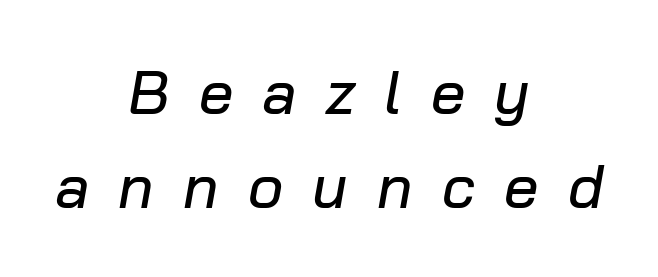
{"italic": "yes", "lean": "right", "slant_degrees": 10, "width": "normal", "stroke_contrast": "low", "x_height": "medium", "monospaced": "no", "underline": "no", "align": "center", "line_spacing": "normal", "line_spacing_ratio": 1.54, "letter_spacing": "wide", "letter_spacing_em": 0.48, "glyph_px": 61}
